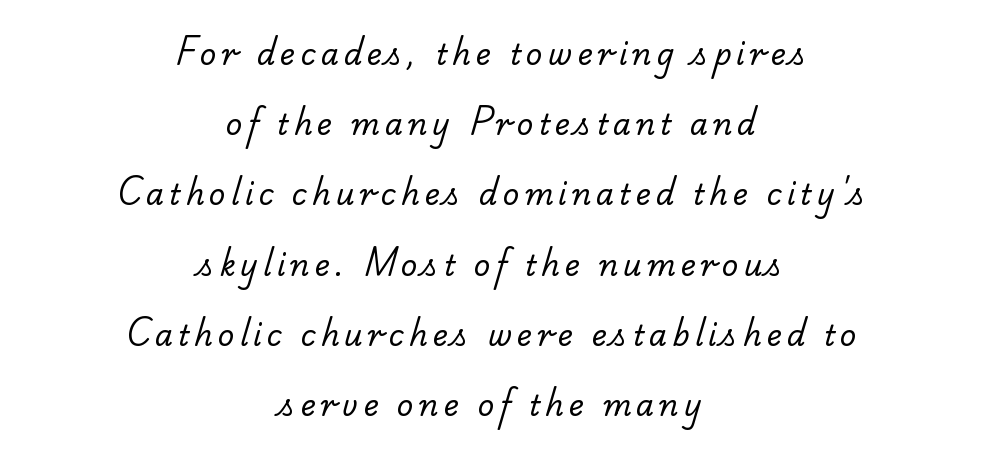
Q: Is the text bold? A: No.
Q: Is the text underlined? A: No.
Q: How is the paragraph aligned? A: Centered.
Q: Is the spacing between lines tight, normal or loose? A: Loose.
Q: Width (condensed, normal, or wide)? A: Normal.
Q: Stroke contrast? A: Low.
Q: x-height? A: Small.
Q: Monospaced? A: No.
